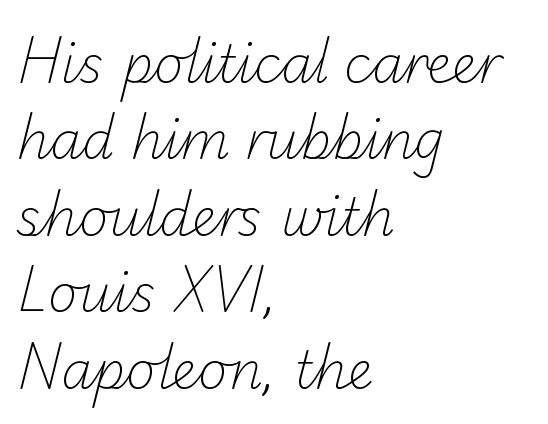
{"serif": "no", "bold": "no", "weight": "light", "width": "normal", "stroke_contrast": "low", "x_height": "small", "monospaced": "no", "underline": "no", "align": "left", "line_spacing": "normal", "line_spacing_ratio": 1.5, "letter_spacing": "normal", "letter_spacing_em": 0.0, "glyph_px": 51}
